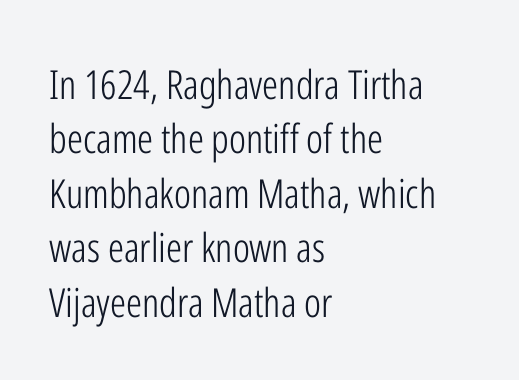
The image shows 40 px light, condensed sans-serif type, upright; set left-aligned, normal line spacing (1.36x), normal letter spacing, not underlined; low stroke contrast and a medium x-height.
